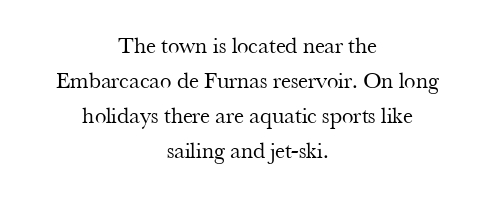
Q: Is the text bold? A: No.
Q: Is the text italic (slanted)? A: No, it is upright.
Q: Is the text underlined? A: No.
Q: How is the paragraph aligned? A: Centered.
Q: Is the spacing between letters normal or unusually wide? A: Normal.
Q: Is the spacing between lines tight, normal or loose? A: Normal.
